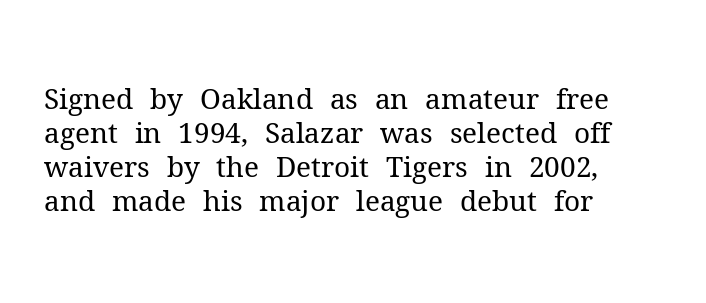
The image shows 28 px regular-weight serif type, upright; set left-aligned, line spacing 1.21x, normal letter spacing, not underlined; medium stroke contrast and a medium x-height.
